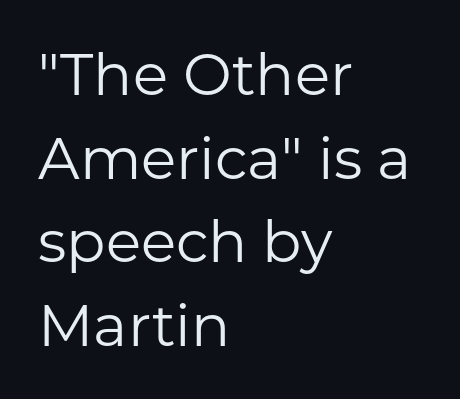
The image shows 58 px regular-weight sans-serif type, upright; set left-aligned, normal line spacing (1.44x), normal letter spacing, not underlined; low stroke contrast and a medium x-height.
